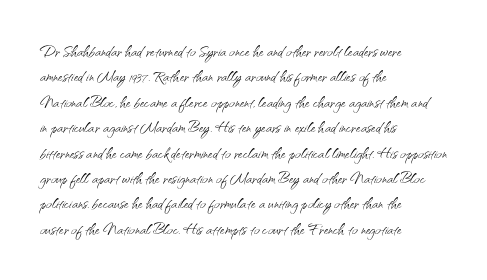
The image shows 20 px text type; set left-aligned, normal line spacing (1.27x), normal letter spacing, not underlined.
